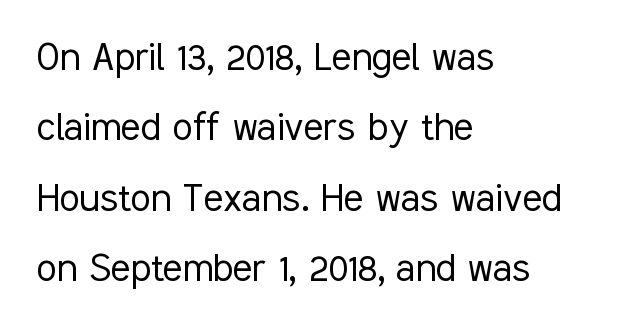
{"serif": "no", "italic": "no", "bold": "no", "weight": "light", "width": "condensed", "stroke_contrast": "low", "x_height": "medium", "monospaced": "no", "underline": "no", "align": "left", "line_spacing": "normal", "line_spacing_ratio": 1.53, "letter_spacing": "normal", "letter_spacing_em": 0.0, "glyph_px": 46}
